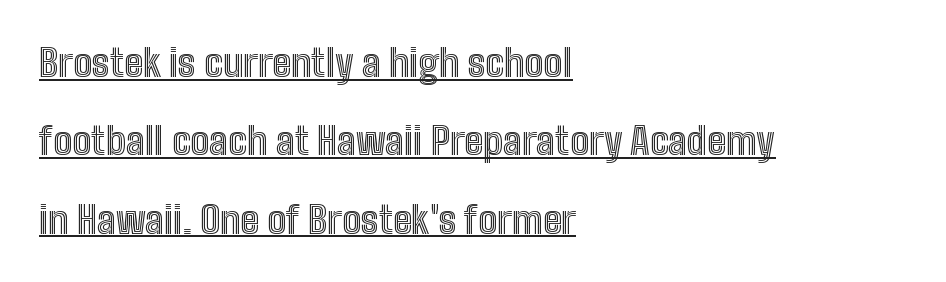
{"italic": "no", "width": "condensed", "x_height": "medium", "monospaced": "no", "underline": "yes", "align": "left", "line_spacing": "loose", "line_spacing_ratio": 2.06, "letter_spacing": "normal", "letter_spacing_em": 0.0, "glyph_px": 38}
